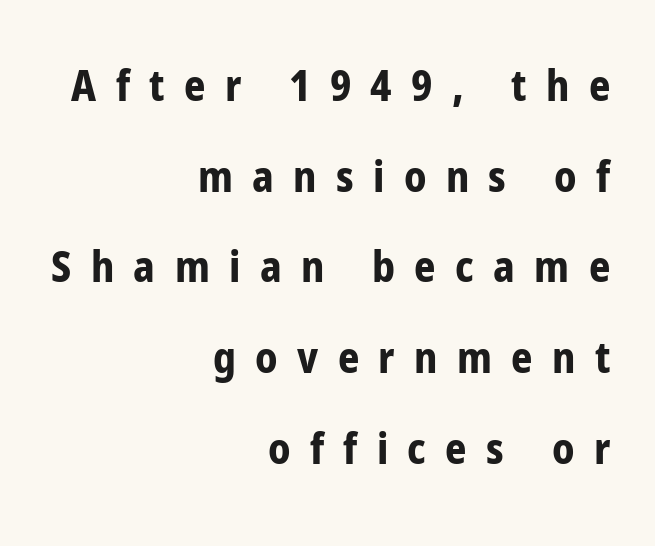
{"serif": "no", "italic": "no", "bold": "yes", "weight": "bold", "width": "condensed", "stroke_contrast": "low", "x_height": "medium", "monospaced": "no", "underline": "no", "align": "right", "line_spacing": "loose", "line_spacing_ratio": 2.16, "letter_spacing": "wide", "letter_spacing_em": 0.46, "glyph_px": 42}
